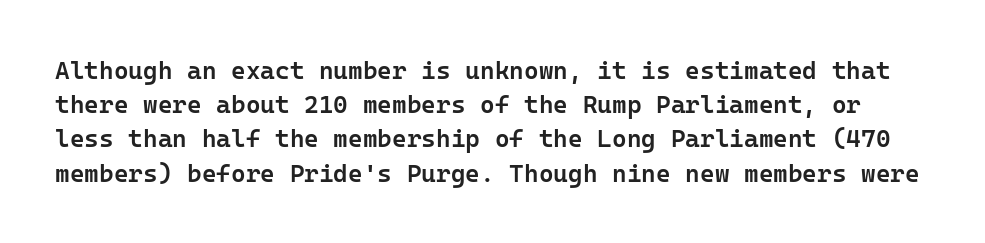
The image shows 25 px text type, upright; set normal line spacing (1.37x), normal letter spacing, not underlined.
